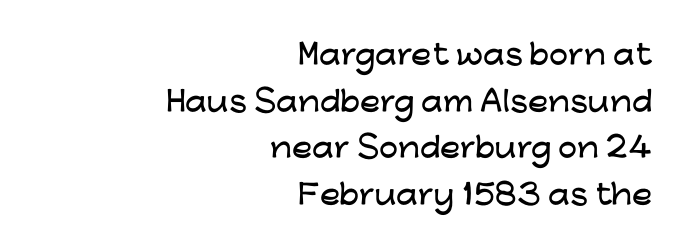
Q: Is the text italic (slanted)? A: No, it is upright.
Q: Is the text underlined? A: No.
Q: How is the paragraph aligned? A: Right-aligned.
Q: Is the spacing between letters normal or unusually wide? A: Normal.
